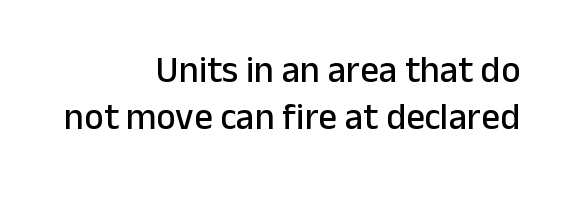
Q: Is the text italic (slanted)? A: No, it is upright.
Q: Is the typeface a serif or a sans-serif typeface? A: Sans-serif.
Q: Is the text underlined? A: No.
Q: How is the paragraph aligned? A: Right-aligned.
Q: Is the spacing between letters normal or unusually wide? A: Normal.
Q: Is the spacing between lines tight, normal or loose? A: Normal.
Q: Width (condensed, normal, or wide)? A: Normal.
Q: Stroke contrast? A: Low.
Q: x-height? A: Medium.
Q: Monospaced? A: No.
